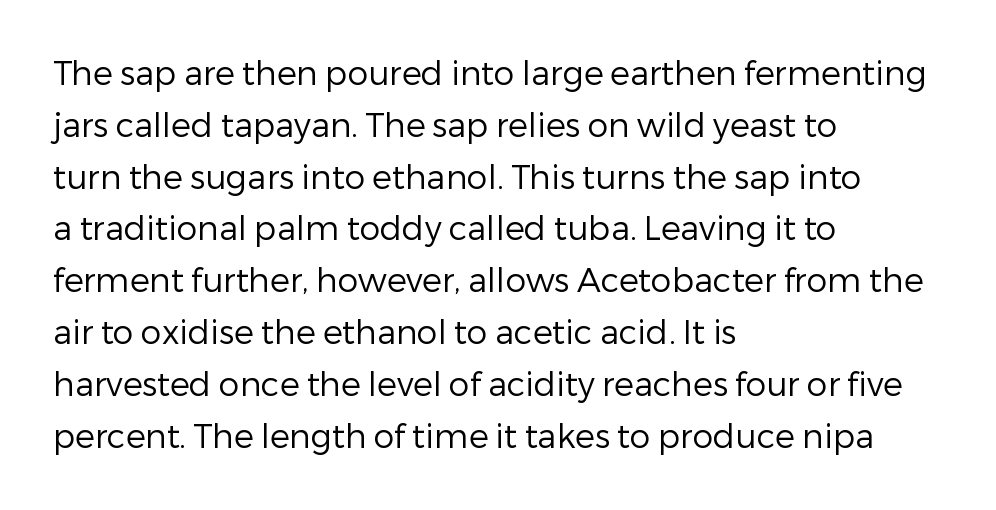
The image shows 33 px regular-weight sans-serif type, upright; set left-aligned, normal line spacing (1.57x), normal letter spacing, not underlined; low stroke contrast and a medium x-height.
